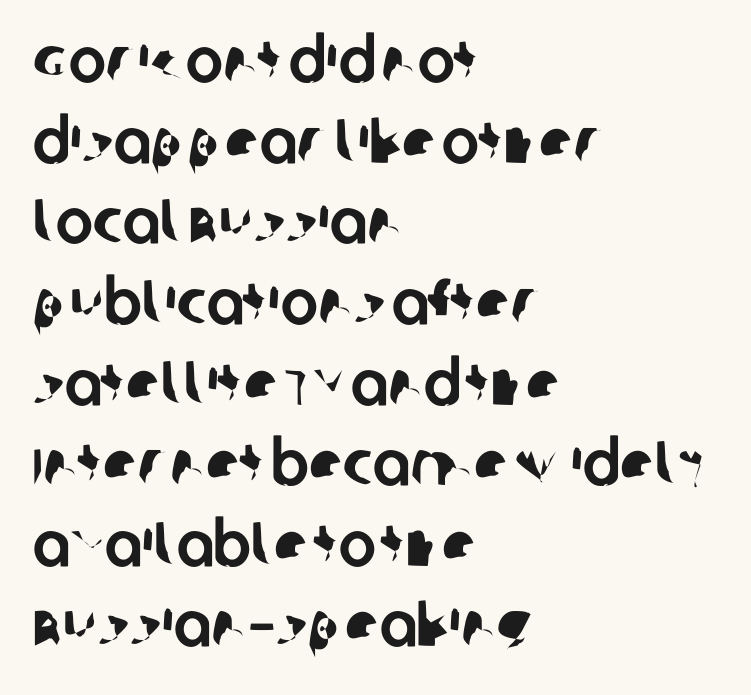
Nothing sits at the stroke ends, so this counts as sans-serif. Descender tails drop into unmarked territory. Looks like regular typesetting: each glyph gets only the width it needs. The ragged edge is on the right, which tells us the setting is flush left. Notice how descenders clear the ascenders below comfortably — that's standard leading. The passage shown has conventional tracking throughout.
